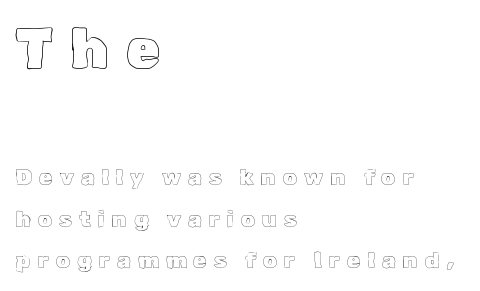
Q: Is the text italic (slanted)? A: No, it is upright.
Q: Is the text underlined? A: No.
Q: How is the paragraph aligned? A: Left-aligned.
Q: Is the spacing between letters normal or unusually wide? A: Unusually wide.
Q: Which block of text is set in a larger size, the first (top) or the second (bottom)? A: The first (top) one.
Q: Width (condensed, normal, or wide)? A: Normal.
Q: x-height? A: Medium.
Q: Monospaced? A: No.
